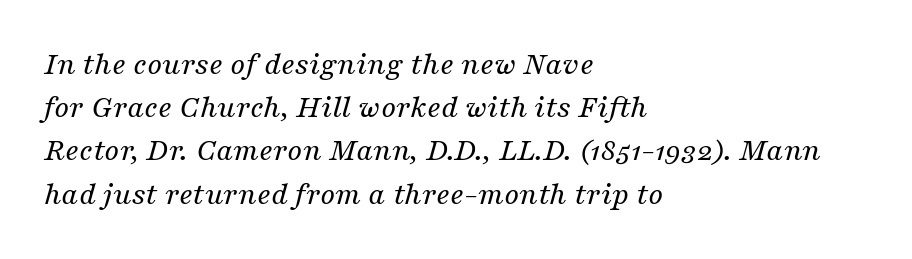
{"serif": "yes", "italic": "yes", "lean": "right", "slant_degrees": 16, "bold": "no", "weight": "regular", "width": "normal", "stroke_contrast": "medium", "x_height": "medium", "monospaced": "no", "underline": "no", "align": "left", "line_spacing": "normal", "line_spacing_ratio": 1.31, "letter_spacing": "normal", "letter_spacing_em": 0.0, "glyph_px": 33}
